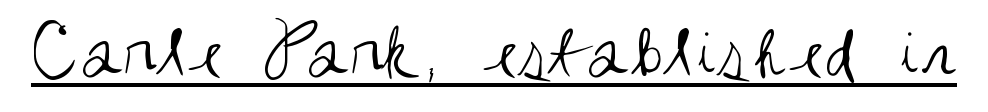
{"serif": "no", "bold": "no", "weight": "regular", "width": "condensed", "stroke_contrast": "medium", "x_height": "large", "monospaced": "no", "underline": "yes", "letter_spacing": "normal", "letter_spacing_em": 0.0, "glyph_px": 78}
